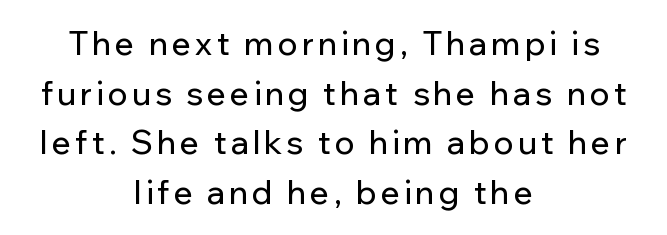
The image shows 32 px sans-serif type, upright; set centered, normal line spacing (1.55x), not underlined; low stroke contrast and a medium x-height.
